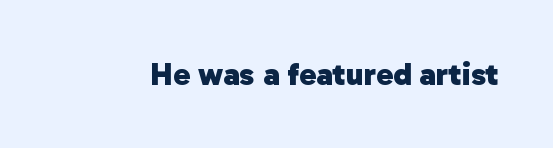
Q: Is the text bold? A: Yes.
Q: Is the typeface a serif or a sans-serif typeface? A: Sans-serif.
Q: Is the text underlined? A: No.
Q: Is the spacing between letters normal or unusually wide? A: Normal.
Q: Width (condensed, normal, or wide)? A: Normal.
Q: Stroke contrast? A: Low.
Q: x-height? A: Medium.
Q: Monospaced? A: No.
